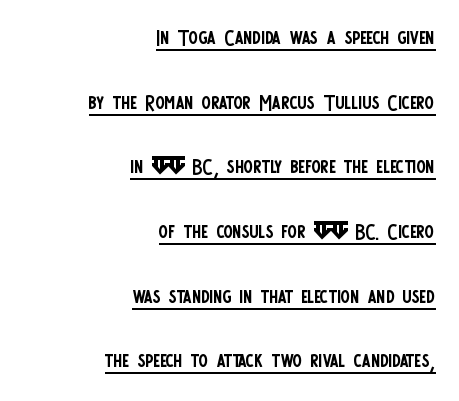
The image shows 28 px regular-weight, condensed sans-serif type, upright; set right-aligned, loose line spacing (2.31x), normal letter spacing, underlined; low stroke contrast and a large x-height.
